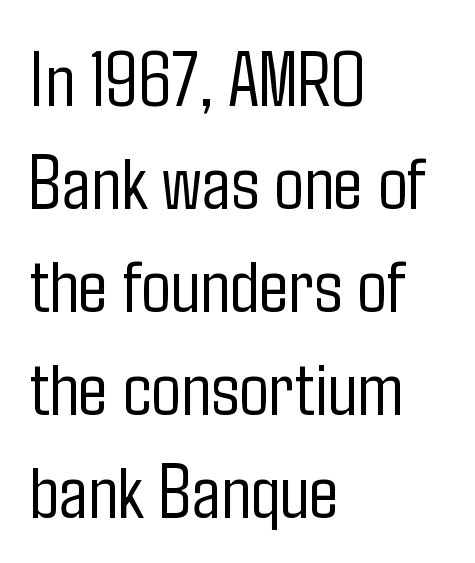
Underlining? Definitely not there. This rendering employs a face without finishing strokes, i.e., a sans-serif. Typeset ragged right — the left edge is the straight one. When letters stand straight like this, we call the style roman or upright. Vertical stems look standard width or narrower in stroke. The face used here is proportionally spaced, like ordinary book or web type.
